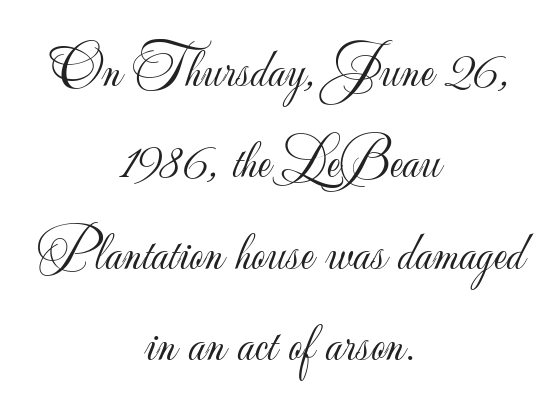
Q: Is the text bold? A: No.
Q: Is the text italic (slanted)? A: Yes.
Q: Is the typeface a serif or a sans-serif typeface? A: Sans-serif.
Q: Is the text underlined? A: No.
Q: How is the paragraph aligned? A: Centered.
Q: Is the spacing between letters normal or unusually wide? A: Normal.
Q: Is the spacing between lines tight, normal or loose? A: Normal.
Q: Width (condensed, normal, or wide)? A: Normal.
Q: Stroke contrast? A: Low.
Q: x-height? A: Small.
Q: Monospaced? A: No.
